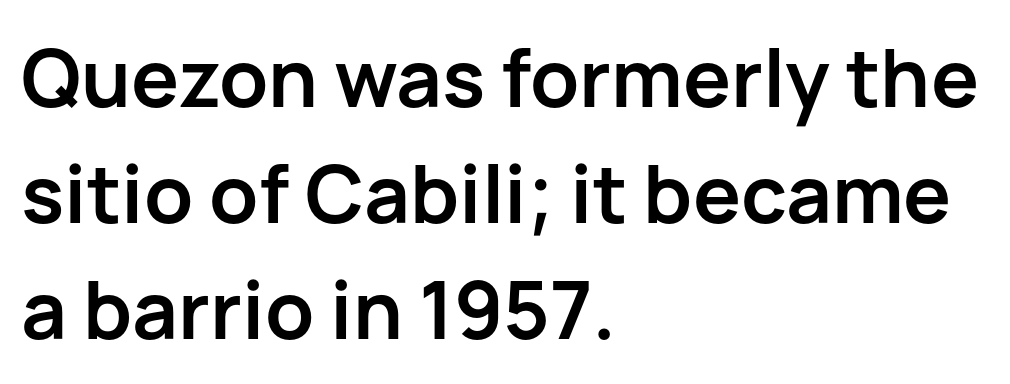
{"serif": "no", "italic": "no", "bold": "yes", "weight": "semibold", "width": "normal", "stroke_contrast": "low", "x_height": "medium", "monospaced": "no", "underline": "no", "align": "left", "line_spacing": "normal", "line_spacing_ratio": 1.45, "letter_spacing": "normal", "letter_spacing_em": 0.0, "glyph_px": 80}
